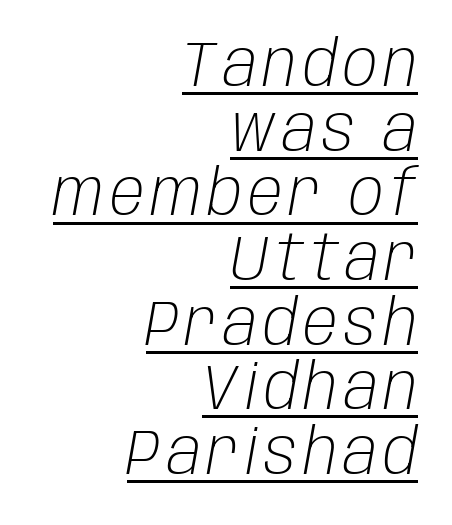
The image shows 64 px light, condensed type, italic (leaning right); set right-aligned, tight line spacing (1.01x), underlined; low stroke contrast and a large x-height.
